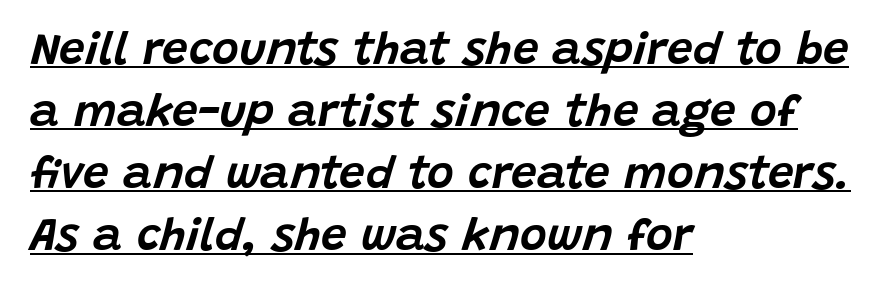
The image shows 46 px text type, italic (leaning right); set left-aligned, normal line spacing (1.35x), normal letter spacing, underlined; low stroke contrast and a large x-height.
